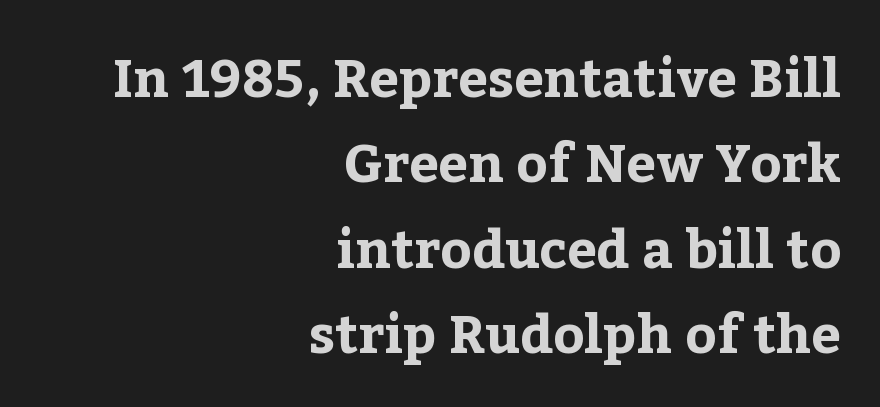
{"serif": "yes", "italic": "no", "bold": "yes", "weight": "bold", "width": "normal", "stroke_contrast": "low", "x_height": "medium", "monospaced": "no", "underline": "no", "align": "right", "line_spacing": "normal", "line_spacing_ratio": 1.61, "letter_spacing": "normal", "letter_spacing_em": 0.0, "glyph_px": 53}
